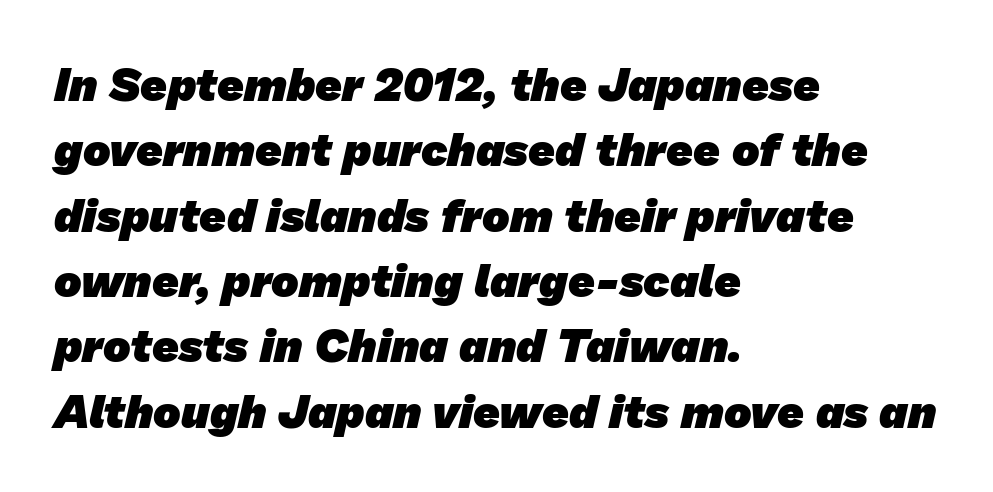
{"serif": "no", "bold": "yes", "weight": "heavy", "width": "normal", "stroke_contrast": "low", "x_height": "medium", "monospaced": "no", "underline": "no", "align": "left", "line_spacing": "normal", "line_spacing_ratio": 1.42, "letter_spacing": "normal", "letter_spacing_em": 0.0, "glyph_px": 46}
